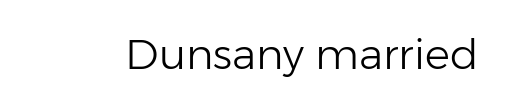
Descender tails drop into unmarked territory. The typeface chosen for these lines omits serifs. This is not heavy type; no bold has been used. Observe the ordinary spacing: letters are neighbours, not strangers. Tall strokes in this sample are plumb rather than angled.
